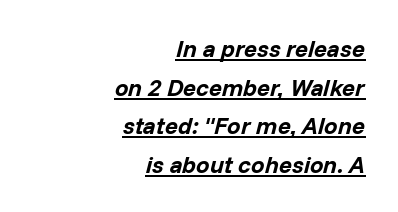
{"italic": "yes", "lean": "right", "slant_degrees": 14, "bold": "yes", "underline": "yes", "align": "right", "line_spacing": "normal", "line_spacing_ratio": 1.61, "letter_spacing": "normal", "letter_spacing_em": 0.0, "glyph_px": 24}
